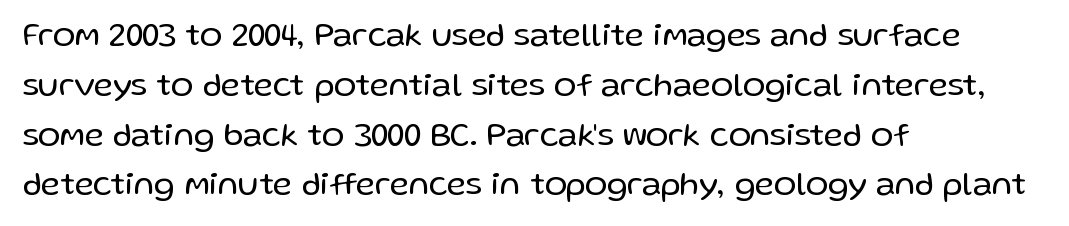
{"serif": "no", "italic": "no", "bold": "no", "weight": "regular", "width": "normal", "stroke_contrast": "low", "x_height": "medium", "monospaced": "no", "underline": "no", "align": "left", "line_spacing": "normal", "line_spacing_ratio": 1.51, "letter_spacing": "normal", "letter_spacing_em": 0.0, "glyph_px": 33}
